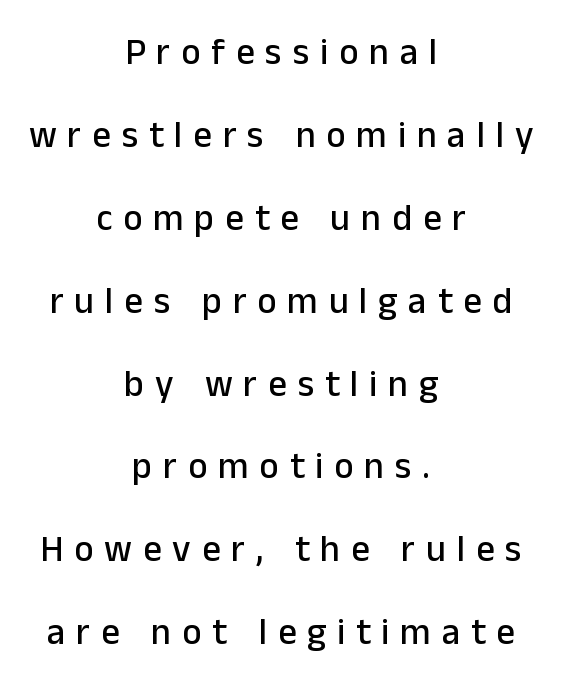
Q: Is the text italic (slanted)? A: No, it is upright.
Q: Is the typeface a serif or a sans-serif typeface? A: Sans-serif.
Q: Is the text underlined? A: No.
Q: How is the paragraph aligned? A: Centered.
Q: Is the spacing between letters normal or unusually wide? A: Unusually wide.
Q: Is the spacing between lines tight, normal or loose? A: Loose.
Q: Width (condensed, normal, or wide)? A: Normal.
Q: Stroke contrast? A: Low.
Q: x-height? A: Medium.
Q: Monospaced? A: No.
